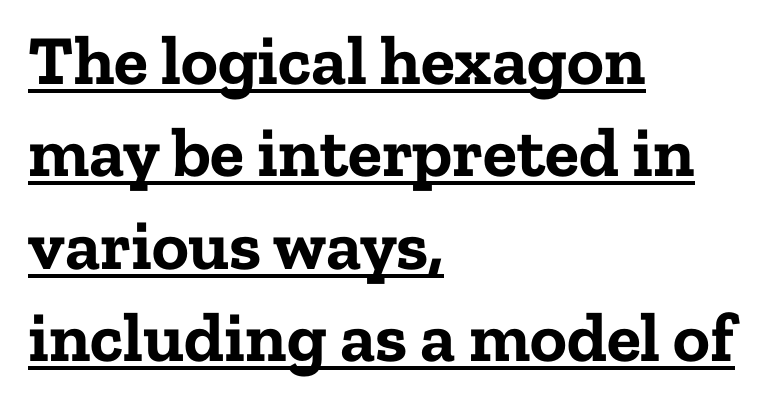
Q: Is the text bold? A: Yes.
Q: Is the text italic (slanted)? A: No, it is upright.
Q: Is the typeface a serif or a sans-serif typeface? A: Serif.
Q: Is the text underlined? A: Yes.
Q: How is the paragraph aligned? A: Left-aligned.
Q: Is the spacing between letters normal or unusually wide? A: Normal.
Q: Is the spacing between lines tight, normal or loose? A: Normal.
Q: Width (condensed, normal, or wide)? A: Normal.
Q: Stroke contrast? A: Low.
Q: x-height? A: Medium.
Q: Monospaced? A: No.
